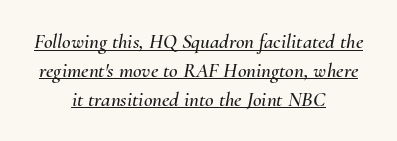
{"italic": "yes", "lean": "right", "slant_degrees": 10, "underline": "yes", "align": "center", "line_spacing": "normal", "line_spacing_ratio": 1.37, "letter_spacing": "normal", "letter_spacing_em": 0.0, "glyph_px": 21}
